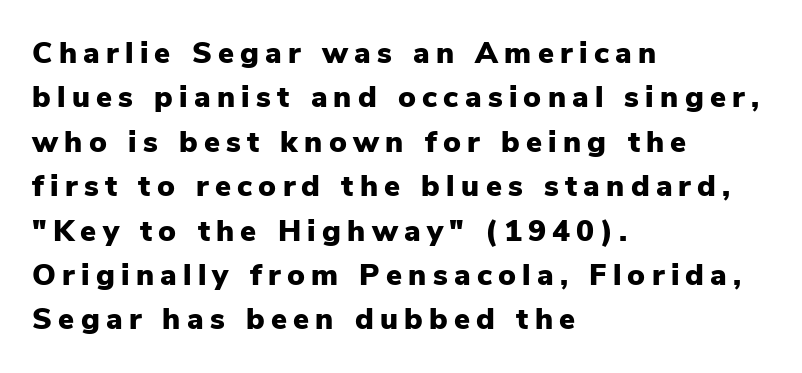
The image shows 30 px heavy sans-serif type, upright; set left-aligned, normal line spacing (1.48x), unusually wide letter spacing (+0.21 em), not underlined; low stroke contrast and a medium x-height.
